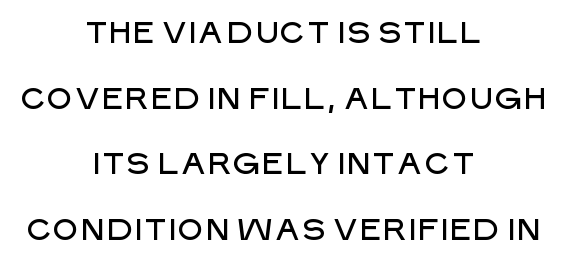
Q: Is the text italic (slanted)? A: No, it is upright.
Q: Is the typeface a serif or a sans-serif typeface? A: Sans-serif.
Q: Is the text underlined? A: No.
Q: How is the paragraph aligned? A: Centered.
Q: Is the spacing between letters normal or unusually wide? A: Normal.
Q: Is the spacing between lines tight, normal or loose? A: Loose.
Q: Width (condensed, normal, or wide)? A: Normal.
Q: Stroke contrast? A: Low.
Q: x-height? A: Large.
Q: Monospaced? A: No.
